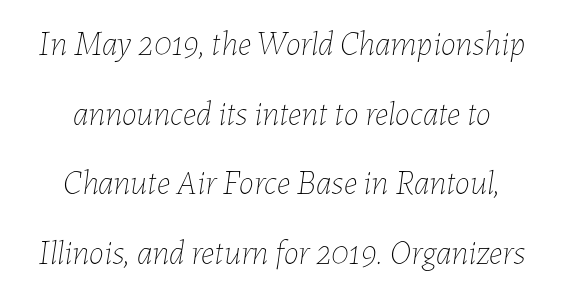
The image shows 34 px thin type, italic (leaning right); set centered, loose line spacing (2.05x), normal letter spacing, not underlined; low stroke contrast and a medium x-height.
